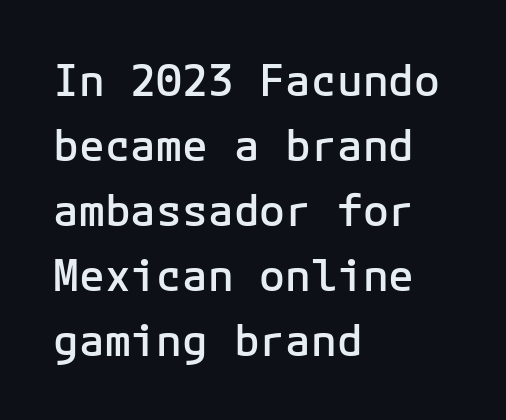
{"serif": "no", "italic": "no", "bold": "semi", "weight": "semibold", "width": "normal", "stroke_contrast": "low", "x_height": "medium", "underline": "no", "align": "left", "line_spacing": "normal", "line_spacing_ratio": 1.51, "letter_spacing": "normal", "letter_spacing_em": 0.0, "glyph_px": 43}
